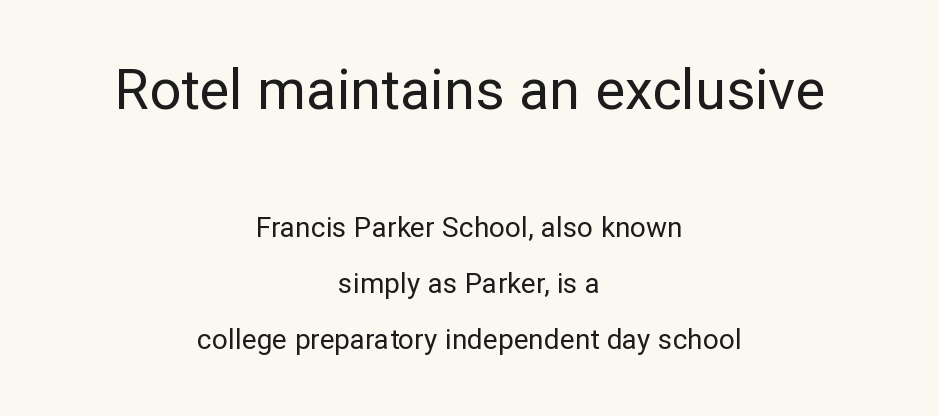
The image shows 56 px regular-weight sans-serif type, upright; set centered, loose line spacing (2.0x), normal letter spacing, not underlined; the first (top) block is 2.0x larger; low stroke contrast and a medium x-height.
